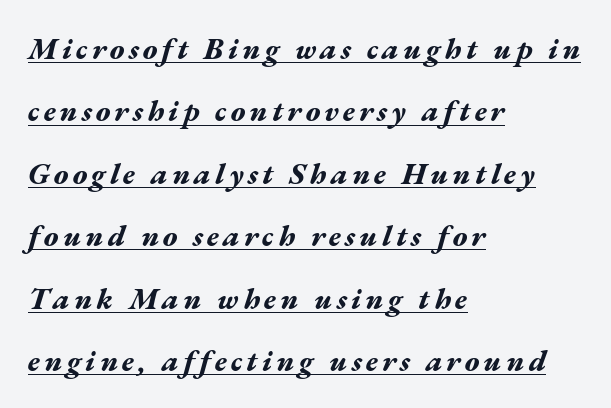
The image shows 30 px bold, wide type, italic (leaning right); set left-aligned, loose line spacing (2.08x), underlined; medium stroke contrast and a medium x-height.
